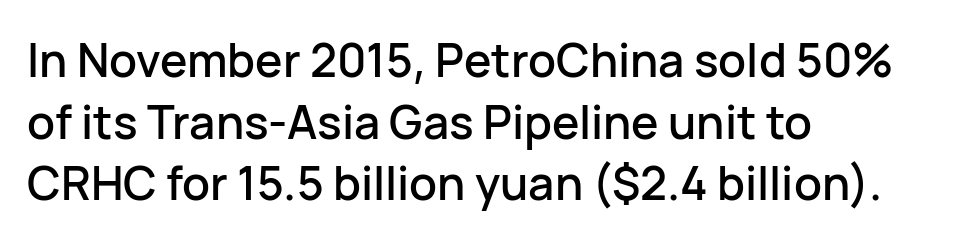
Q: Is the text italic (slanted)? A: No, it is upright.
Q: Is the typeface a serif or a sans-serif typeface? A: Sans-serif.
Q: Is the text underlined? A: No.
Q: How is the paragraph aligned? A: Left-aligned.
Q: Is the spacing between letters normal or unusually wide? A: Normal.
Q: Is the spacing between lines tight, normal or loose? A: Normal.
Q: Width (condensed, normal, or wide)? A: Normal.
Q: Stroke contrast? A: Low.
Q: x-height? A: Medium.
Q: Monospaced? A: No.
